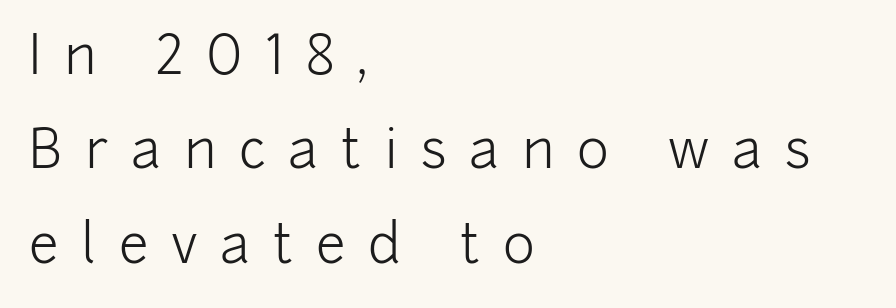
{"serif": "no", "italic": "no", "bold": "no", "weight": "light", "width": "normal", "stroke_contrast": "low", "x_height": "medium", "monospaced": "no", "underline": "no", "align": "left", "line_spacing_ratio": 1.75, "letter_spacing": "wide", "letter_spacing_em": 0.42, "glyph_px": 54}
